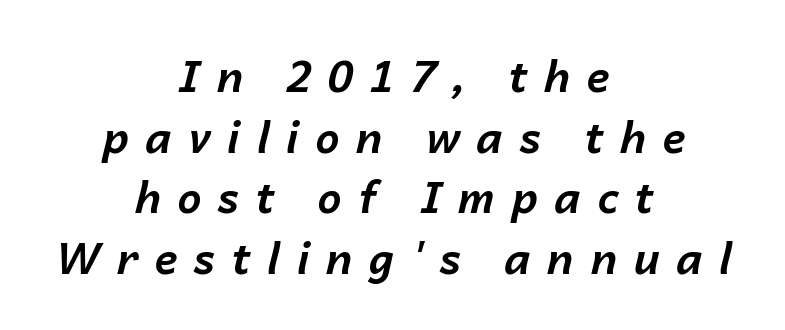
{"italic": "yes", "lean": "right", "slant_degrees": 14, "bold": "yes", "weight": "bold", "width": "normal", "stroke_contrast": "low", "x_height": "medium", "monospaced": "no", "underline": "no", "align": "center", "line_spacing": "normal", "line_spacing_ratio": 1.41, "letter_spacing": "wide", "letter_spacing_em": 0.38, "glyph_px": 43}
